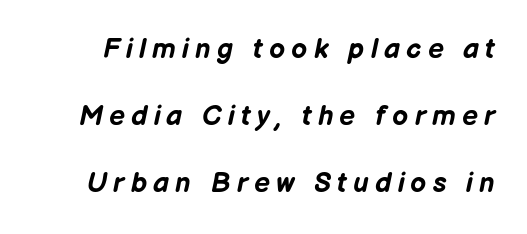
{"italic": "yes", "lean": "right", "slant_degrees": 12, "bold": "yes", "weight": "bold", "width": "normal", "stroke_contrast": "low", "x_height": "medium", "monospaced": "no", "underline": "no", "line_spacing": "loose", "line_spacing_ratio": 2.4, "letter_spacing": "wide", "letter_spacing_em": 0.22, "glyph_px": 28}
